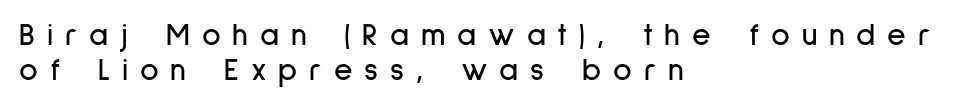
{"serif": "no", "italic": "no", "width": "condensed", "stroke_contrast": "low", "x_height": "medium", "monospaced": "no", "underline": "no", "align": "left", "line_spacing": "tight", "line_spacing_ratio": 1.1, "letter_spacing": "wide", "letter_spacing_em": 0.37, "glyph_px": 32}
